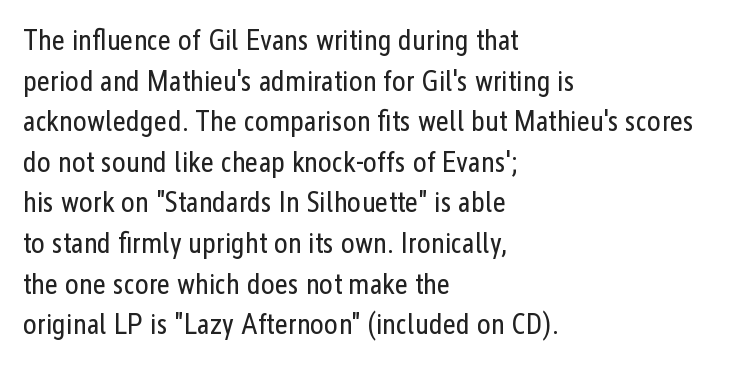
{"serif": "no", "italic": "no", "bold": "no", "weight": "regular", "width": "condensed", "stroke_contrast": "low", "x_height": "medium", "monospaced": "no", "underline": "no", "align": "left", "line_spacing": "normal", "line_spacing_ratio": 1.4, "letter_spacing": "normal", "letter_spacing_em": 0.0, "glyph_px": 29}
